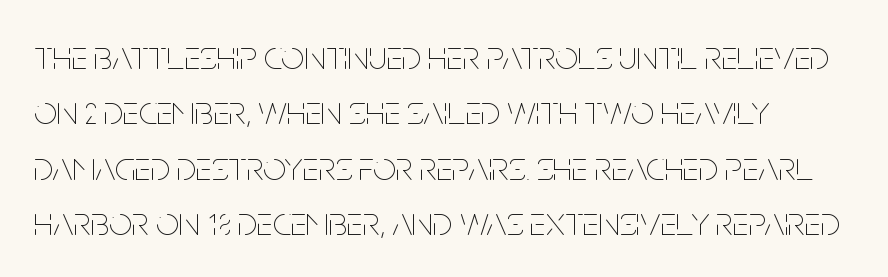
Line spacing here is normal. Beneath every word, the page is bare. This reads as an unemphasized weight, regular at the heaviest. Letter spacing: default. Every stem runs plumb, perpendicular to the baseline. A typesetter would call this proportional, since set widths differ per character.
